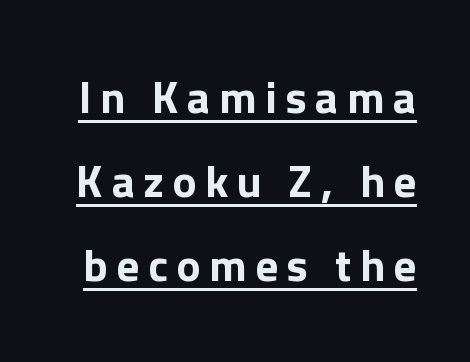
Q: Is the text italic (slanted)? A: No, it is upright.
Q: Is the typeface a serif or a sans-serif typeface? A: Sans-serif.
Q: Is the text underlined? A: Yes.
Q: Width (condensed, normal, or wide)? A: Normal.
Q: Stroke contrast? A: Low.
Q: x-height? A: Medium.
Q: Monospaced? A: No.
